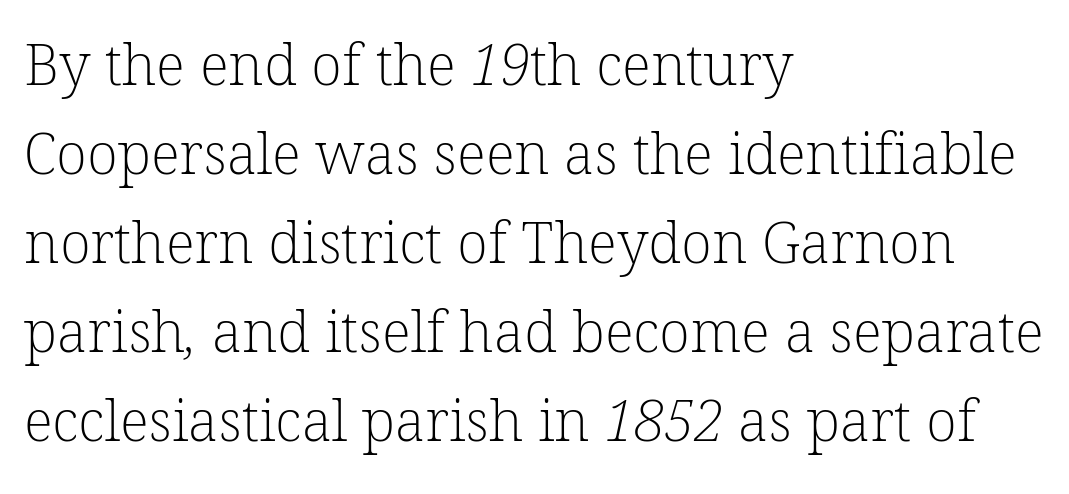
The image shows 57 px light serif type; set left-aligned, normal line spacing (1.56x), normal letter spacing, not underlined; low stroke contrast and a medium x-height.
